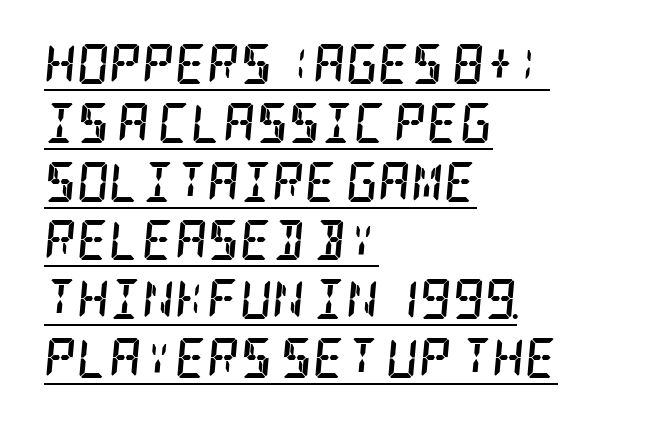
Q: Is the text bold? A: Yes.
Q: Is the text italic (slanted)? A: Yes, it leans right by about 5 degrees.
Q: Is the typeface a serif or a sans-serif typeface? A: Serif.
Q: Is the text underlined? A: Yes.
Q: How is the paragraph aligned? A: Left-aligned.
Q: Is the spacing between letters normal or unusually wide? A: Normal.
Q: Is the spacing between lines tight, normal or loose? A: Normal.
Q: Width (condensed, normal, or wide)? A: Condensed.
Q: Stroke contrast? A: Low.
Q: x-height? A: Large.
